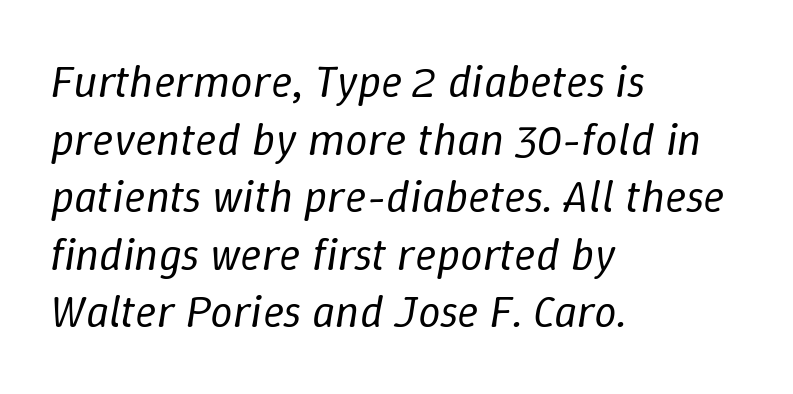
The face used here is proportionally spaced, like ordinary book or web type. The foot of each line stays bare and open. Nothing unusual about the tracking: characters are spaced as the font intends. The rendering uses a moderate line-height, typical for paragraphs. Compared with a typical body face, this is equally light or lighter still. Where is the straight margin? On the left.
